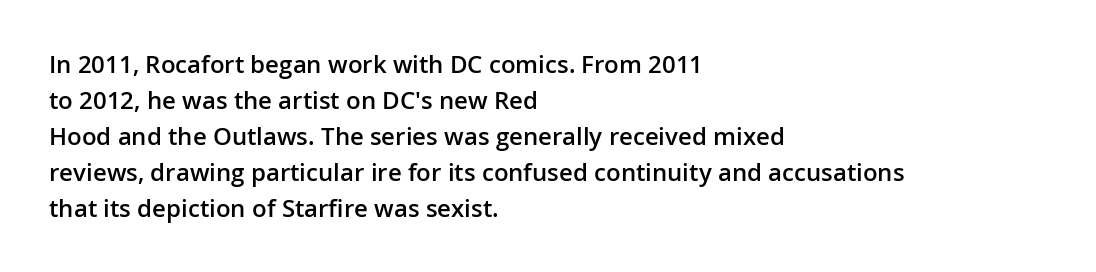
The image shows 24 px text type, upright; set left-aligned, normal line spacing (1.5x), normal letter spacing, not underlined.
